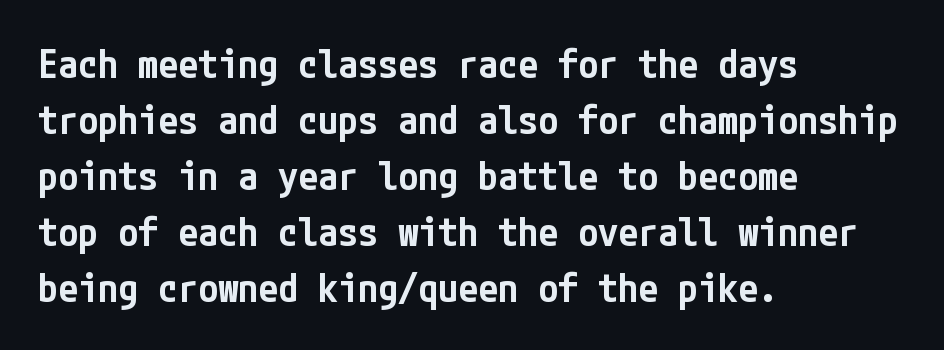
The image shows 40 px semibold, condensed sans-serif type, upright; set left-aligned, normal line spacing (1.4x), normal letter spacing, not underlined; low stroke contrast and a medium x-height.
